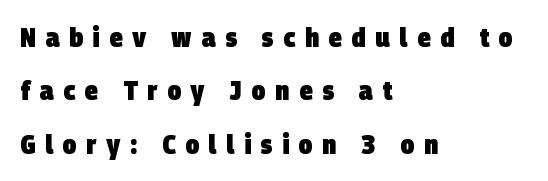
Q: Is the text bold? A: Yes.
Q: Is the text underlined? A: No.
Q: How is the paragraph aligned? A: Left-aligned.
Q: Is the spacing between letters normal or unusually wide? A: Unusually wide.
Q: Is the spacing between lines tight, normal or loose? A: Loose.
